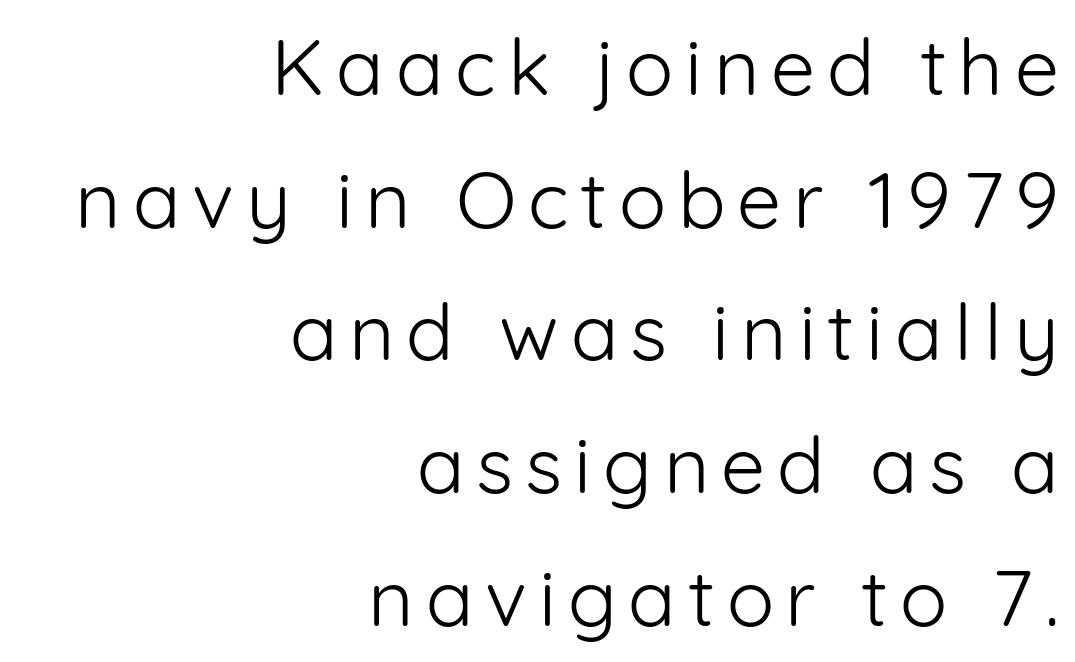
The image shows 79 px light sans-serif type, upright; set right-aligned, normal line spacing (1.68x), not underlined; low stroke contrast and a medium x-height.
